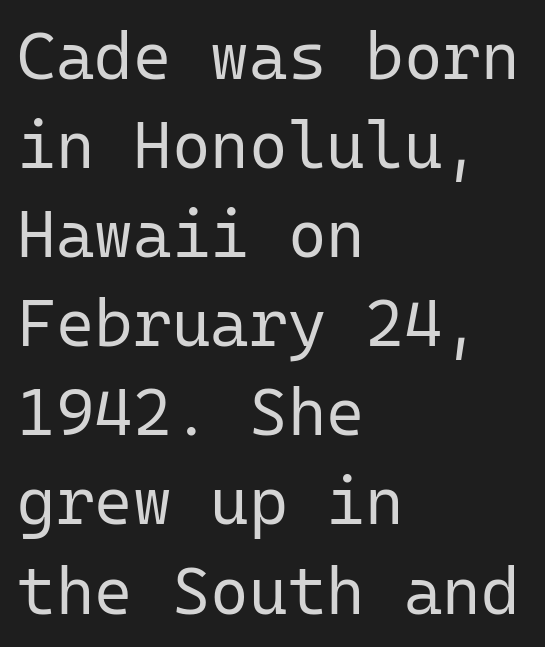
Q: Is the text bold? A: No.
Q: Is the text italic (slanted)? A: No, it is upright.
Q: Is the typeface a serif or a sans-serif typeface? A: Sans-serif.
Q: Is the text underlined? A: No.
Q: How is the paragraph aligned? A: Left-aligned.
Q: Is the spacing between letters normal or unusually wide? A: Normal.
Q: Is the spacing between lines tight, normal or loose? A: Normal.
Q: Width (condensed, normal, or wide)? A: Normal.
Q: Stroke contrast? A: Low.
Q: x-height? A: Medium.
Q: Monospaced? A: Yes.
